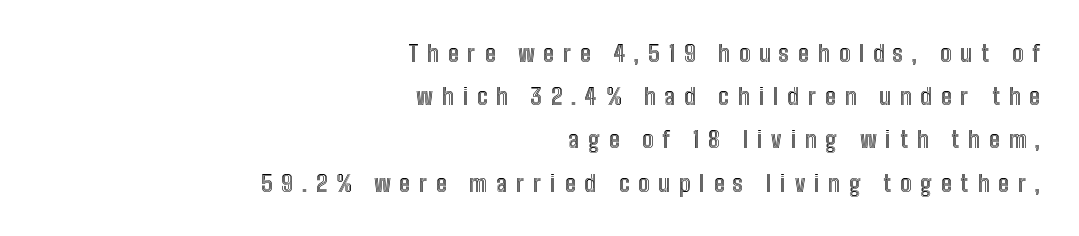
Rule under the text: the space is simply empty. The type is letterspaced generously, with wide tracking. The rendering anchors every line to the right-hand side. You can tell it's not italic because the verticals are truly vertical.
